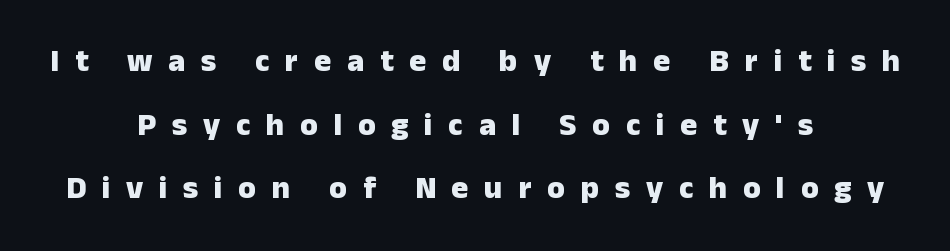
{"serif": "no", "italic": "no", "bold": "yes", "weight": "heavy", "width": "normal", "stroke_contrast": "low", "x_height": "medium", "monospaced": "no", "underline": "no", "align": "center", "line_spacing": "loose", "line_spacing_ratio": 1.99, "letter_spacing": "wide", "letter_spacing_em": 0.49, "glyph_px": 32}
